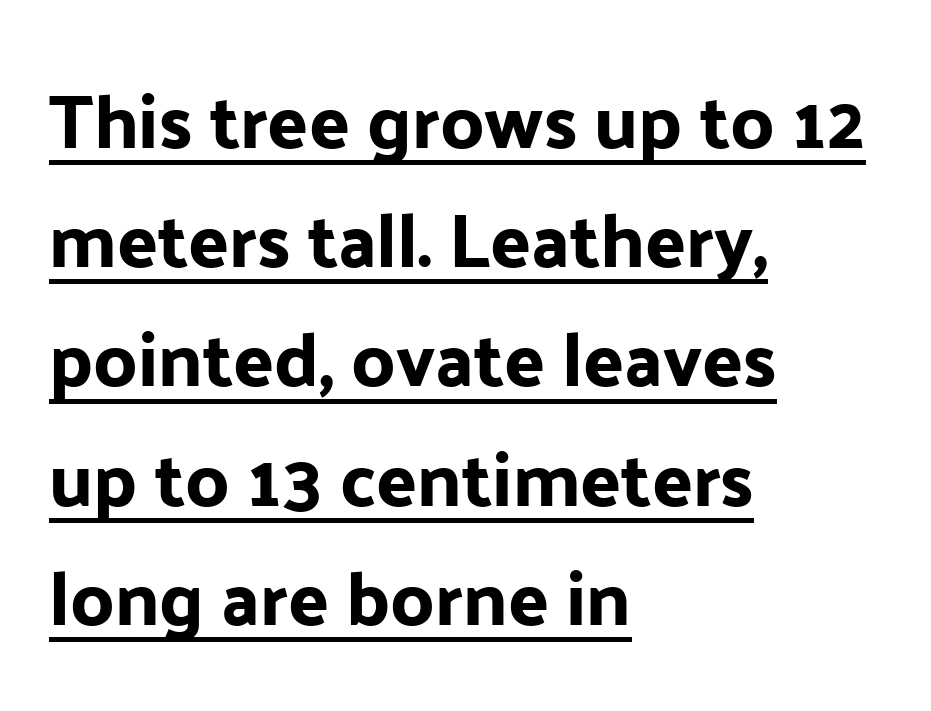
The image shows 75 px sans-serif type, upright; set left-aligned, normal line spacing (1.59x), normal letter spacing, underlined; low stroke contrast and a medium x-height.
